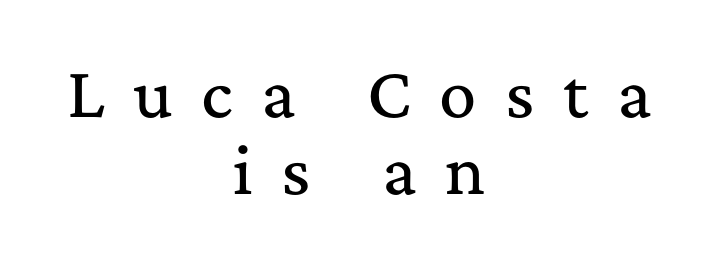
This is roman type, the default non-slanted kind. The face used here is rendered with a markedly widened letterfit. One glance says typical: line gaps are just what's usual. Glance below the letters and you will spot only blank space. In terms of letterform style, serifs are clearly present. Caption: multi-line text, centered on the measure.
